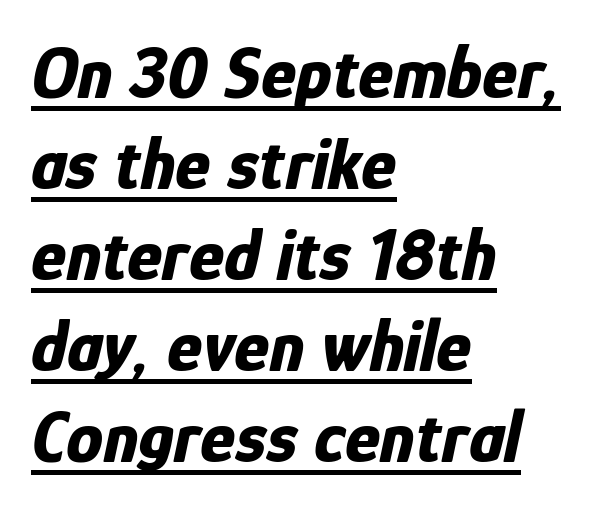
{"italic": "yes", "lean": "right", "slant_degrees": 12, "bold": "yes", "weight": "bold", "width": "condensed", "stroke_contrast": "low", "x_height": "medium", "monospaced": "no", "underline": "yes", "align": "left", "line_spacing_ratio": 1.23, "letter_spacing": "normal", "letter_spacing_em": 0.0, "glyph_px": 74}
